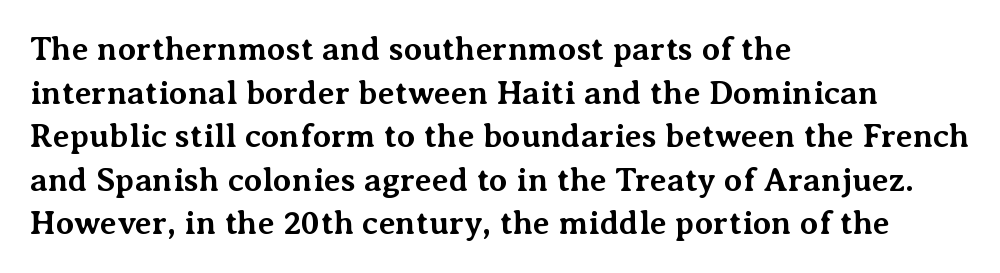
The image shows 33 px bold serif type, upright; set left-aligned, normal line spacing (1.32x), normal letter spacing, not underlined; medium stroke contrast and a medium x-height.
